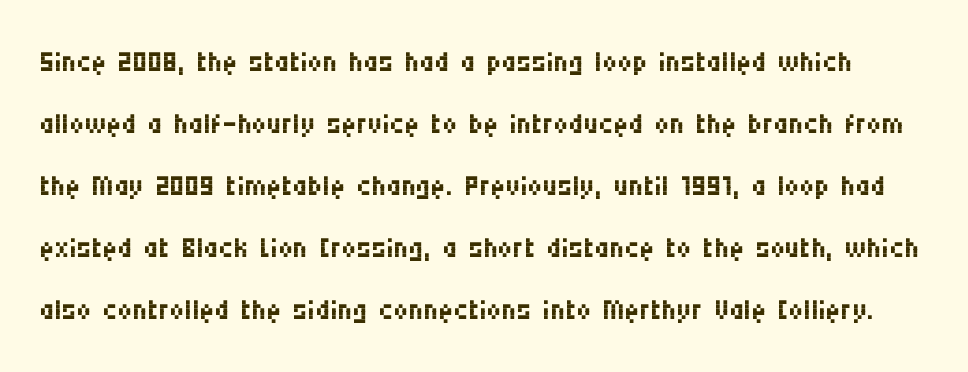
Honestly, the row spacing looks completely unremarkable. Looks like regular typesetting: each glyph gets only the width it needs. Students, note that the glyphs here touch the page at normal intervals. The specimen reads as upright at a glance. Decoration check: the copy has no underline.
